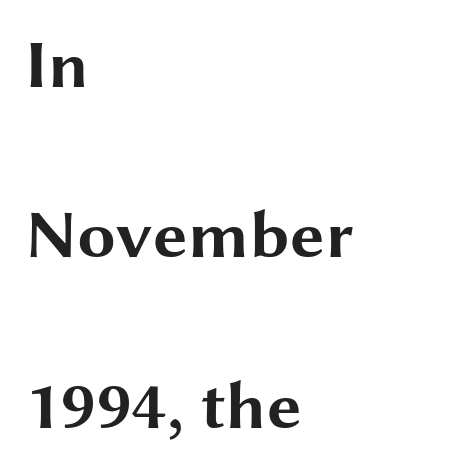
{"serif": "no", "italic": "no", "bold": "yes", "weight": "bold", "width": "wide", "stroke_contrast": "medium", "x_height": "medium", "monospaced": "no", "underline": "no", "align": "left", "line_spacing": "loose", "line_spacing_ratio": 2.47, "letter_spacing": "normal", "letter_spacing_em": 0.0, "glyph_px": 69}
